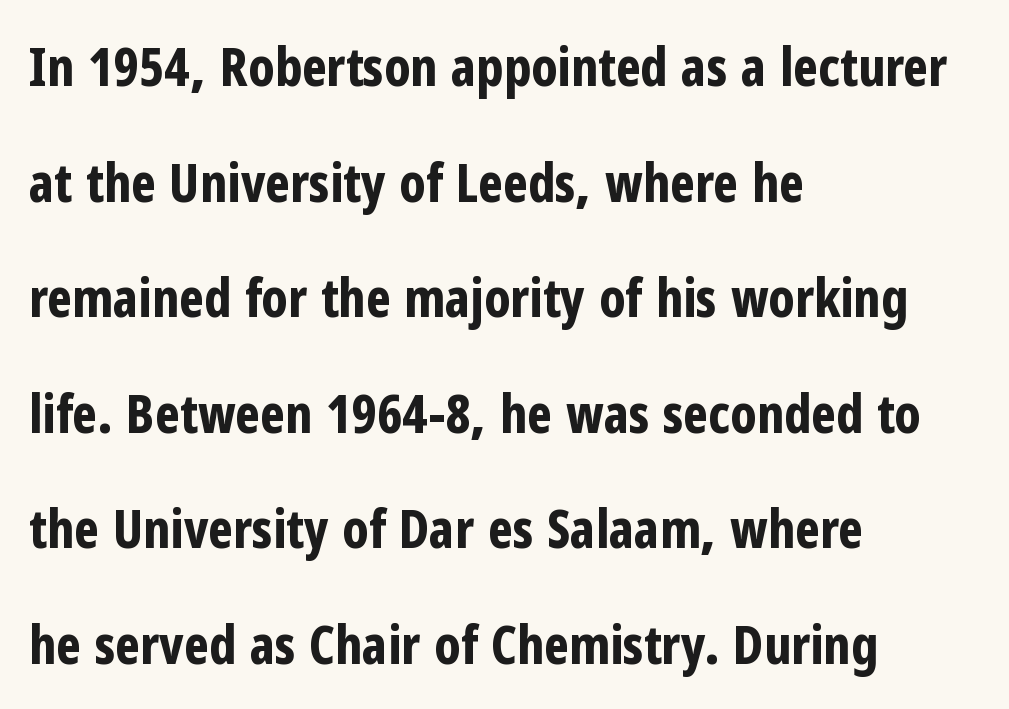
The image shows 53 px bold, condensed sans-serif type, upright; set left-aligned, loose line spacing (2.18x), normal letter spacing, not underlined; low stroke contrast and a medium x-height.
